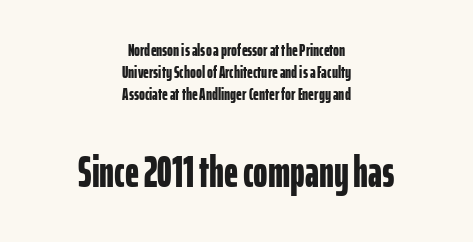
The image shows 44 px bold, condensed sans-serif type, upright; set centered, line spacing 1.23x, normal letter spacing, not underlined; the second (bottom) block is 2.44x larger; low stroke contrast and a medium x-height.
